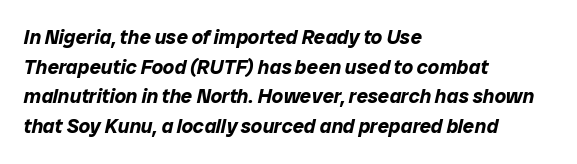
The image shows 20 px bold type, italic (leaning right); set left-aligned, normal line spacing (1.48x), normal letter spacing, not underlined.
